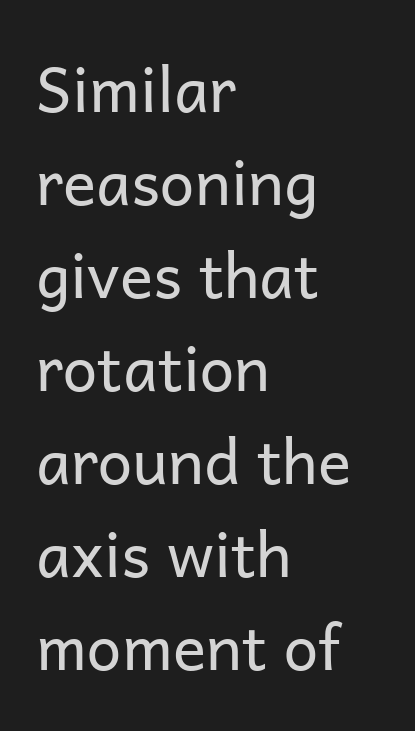
Q: Is the text bold? A: No.
Q: Is the text italic (slanted)? A: No, it is upright.
Q: Is the typeface a serif or a sans-serif typeface? A: Sans-serif.
Q: Is the text underlined? A: No.
Q: How is the paragraph aligned? A: Left-aligned.
Q: Is the spacing between letters normal or unusually wide? A: Normal.
Q: Is the spacing between lines tight, normal or loose? A: Normal.
Q: Width (condensed, normal, or wide)? A: Normal.
Q: Stroke contrast? A: Low.
Q: x-height? A: Medium.
Q: Monospaced? A: No.
